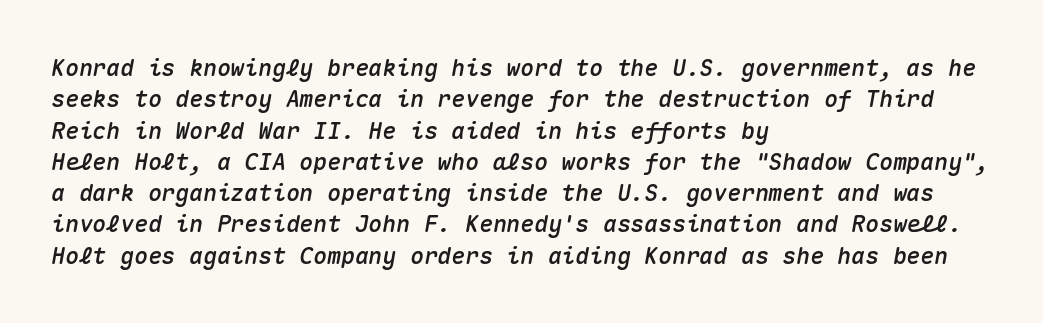
{"italic": "yes", "lean": "right", "slant_degrees": 10, "underline": "no", "align": "left", "line_spacing": "normal", "line_spacing_ratio": 1.36, "letter_spacing": "normal", "letter_spacing_em": 0.0, "glyph_px": 23}
